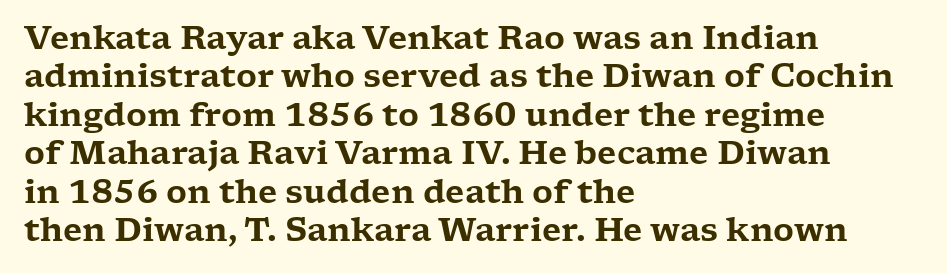
Q: Is the text italic (slanted)? A: No, it is upright.
Q: Is the typeface a serif or a sans-serif typeface? A: Serif.
Q: Is the text underlined? A: No.
Q: How is the paragraph aligned? A: Left-aligned.
Q: Is the spacing between letters normal or unusually wide? A: Normal.
Q: Width (condensed, normal, or wide)? A: Wide.
Q: Stroke contrast? A: Low.
Q: x-height? A: Medium.
Q: Monospaced? A: No.
